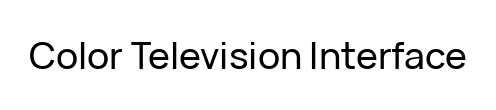
Q: Is the text italic (slanted)? A: No, it is upright.
Q: Is the typeface a serif or a sans-serif typeface? A: Sans-serif.
Q: Is the text underlined? A: No.
Q: Is the spacing between letters normal or unusually wide? A: Normal.
Q: Width (condensed, normal, or wide)? A: Normal.
Q: Stroke contrast? A: Low.
Q: x-height? A: Medium.
Q: Monospaced? A: No.
